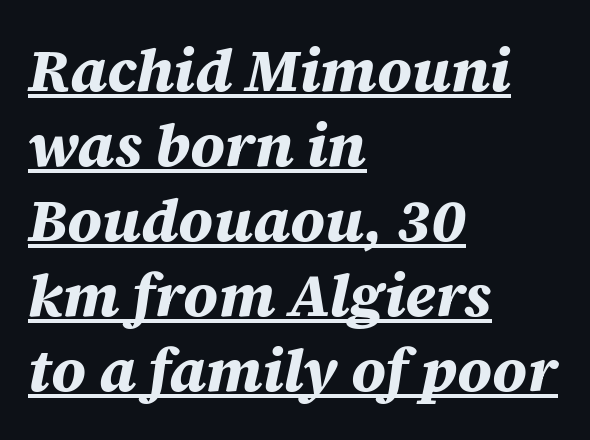
The letterforms sit shoulder to shoulder at normal distance. In terms of posture, this sample is oblique. These lines carry a lot of weight — the face is fully bold. This sample has the flowing, uneven cadence of proportional lettering. These lines sit exactly where default settings would place them.
